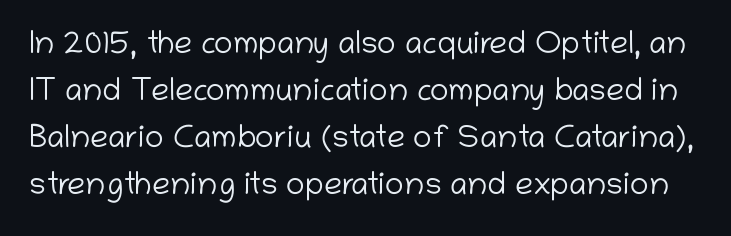
Q: Is the text bold? A: No.
Q: Is the text italic (slanted)? A: No, it is upright.
Q: Is the typeface a serif or a sans-serif typeface? A: Sans-serif.
Q: Is the text underlined? A: No.
Q: Is the spacing between letters normal or unusually wide? A: Normal.
Q: Is the spacing between lines tight, normal or loose? A: Normal.
Q: Width (condensed, normal, or wide)? A: Normal.
Q: Stroke contrast? A: Low.
Q: x-height? A: Medium.
Q: Monospaced? A: No.
